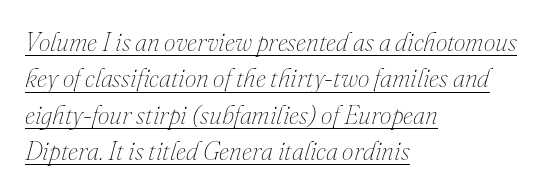
Q: Is the text bold? A: No.
Q: Is the text italic (slanted)? A: Yes, it leans right by about 16 degrees.
Q: Is the text underlined? A: Yes.
Q: How is the paragraph aligned? A: Left-aligned.
Q: Is the spacing between letters normal or unusually wide? A: Normal.
Q: Is the spacing between lines tight, normal or loose? A: Normal.
